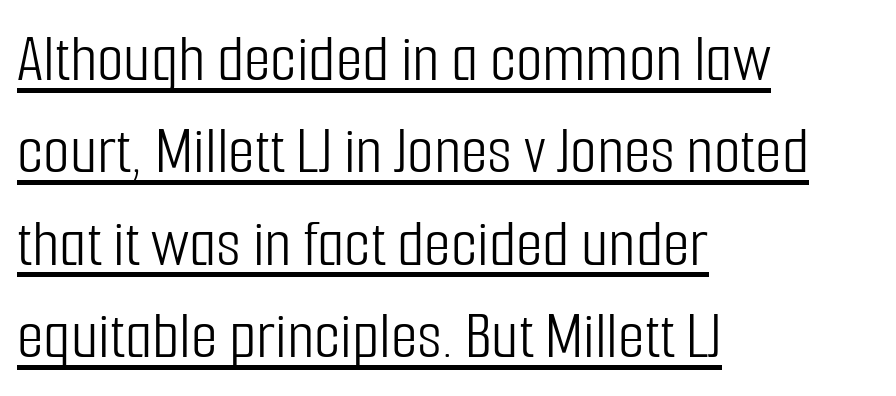
The image shows 69 px light, condensed sans-serif type, upright; set left-aligned, normal line spacing (1.34x), normal letter spacing, underlined; low stroke contrast and a medium x-height.
